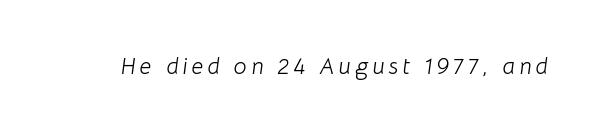
Q: Is the text bold? A: No.
Q: Is the text italic (slanted)? A: Yes, it leans right by about 8 degrees.
Q: Is the text underlined? A: No.
